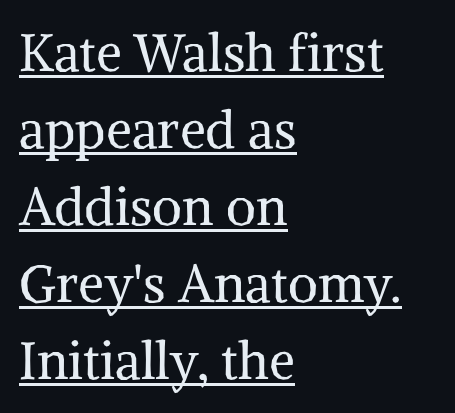
Q: Is the text bold? A: No.
Q: Is the text italic (slanted)? A: No, it is upright.
Q: Is the typeface a serif or a sans-serif typeface? A: Serif.
Q: Is the text underlined? A: Yes.
Q: How is the paragraph aligned? A: Left-aligned.
Q: Is the spacing between letters normal or unusually wide? A: Normal.
Q: Is the spacing between lines tight, normal or loose? A: Normal.
Q: Width (condensed, normal, or wide)? A: Normal.
Q: Stroke contrast? A: Medium.
Q: x-height? A: Medium.
Q: Monospaced? A: No.
